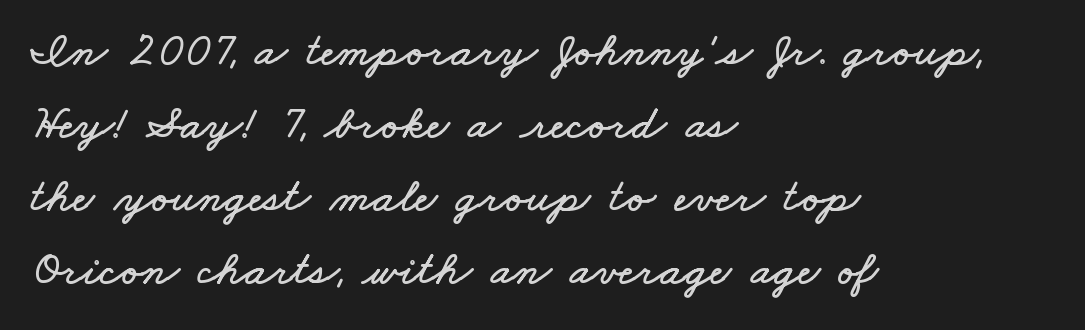
{"width": "wide", "stroke_contrast": "low", "x_height": "small", "monospaced": "no", "underline": "no", "align": "left", "line_spacing": "normal", "line_spacing_ratio": 1.52, "letter_spacing": "normal", "letter_spacing_em": 0.0, "glyph_px": 48}
